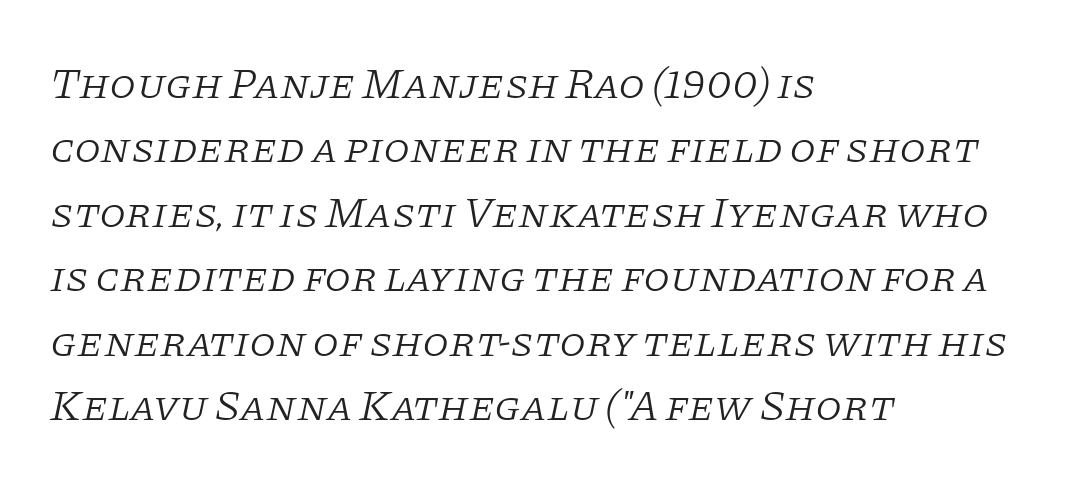
Plain, unruled lines of type. This sample has the flowing, uneven cadence of proportional lettering. Is this a sans? No — the strokes have serifs. The rag falls on the right side of this text block. The leading is moderate, giving the passage an even texture. Is the letter spacing exaggerated? No — it looks like the ordinary default.
